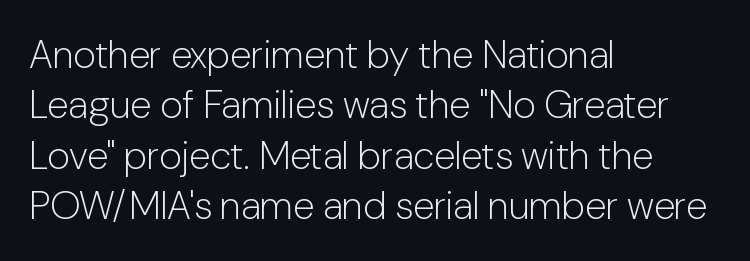
Which margin do the lines hug? The left one — the right edge is uneven. These lines were composed using upright roman letters. Words float on clear page, feet unadorned. Stems here are at most as thick as an everyday book face. Leading: standard.
